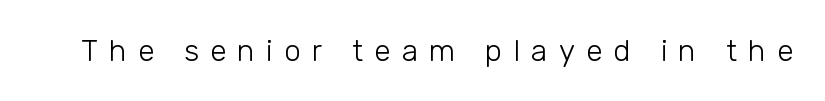
Q: Is the text bold? A: No.
Q: Is the text italic (slanted)? A: No, it is upright.
Q: Is the typeface a serif or a sans-serif typeface? A: Sans-serif.
Q: Is the text underlined? A: No.
Q: Is the spacing between letters normal or unusually wide? A: Unusually wide.
Q: Width (condensed, normal, or wide)? A: Normal.
Q: Stroke contrast? A: Low.
Q: x-height? A: Medium.
Q: Monospaced? A: No.
